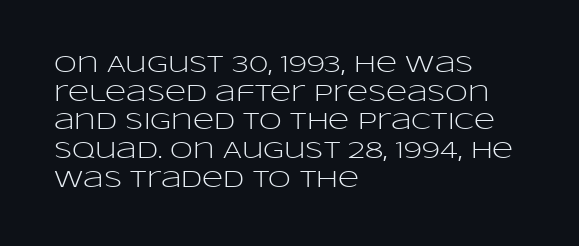
Q: Is the text bold? A: No.
Q: Is the text italic (slanted)? A: No, it is upright.
Q: Is the text underlined? A: No.
Q: How is the paragraph aligned? A: Left-aligned.
Q: Is the spacing between letters normal or unusually wide? A: Normal.
Q: Is the spacing between lines tight, normal or loose? A: Normal.
